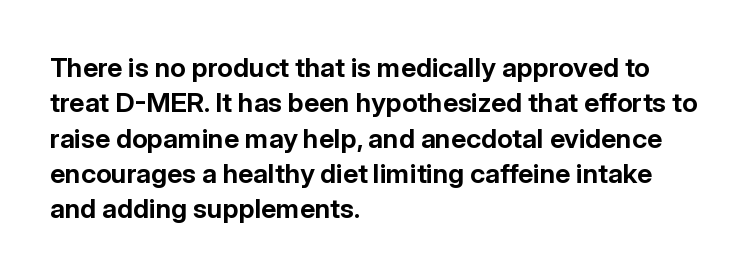
Q: Is the text bold? A: Yes.
Q: Is the text italic (slanted)? A: No, it is upright.
Q: Is the text underlined? A: No.
Q: How is the paragraph aligned? A: Left-aligned.
Q: Is the spacing between letters normal or unusually wide? A: Normal.
Q: Is the spacing between lines tight, normal or loose? A: Normal.
